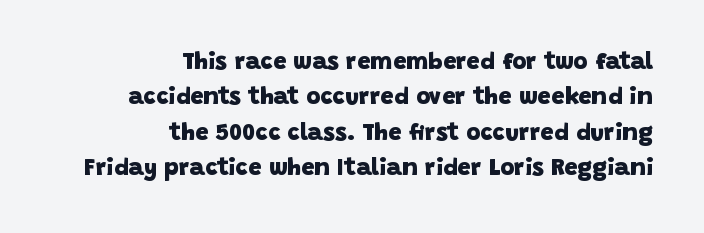
{"bold": "yes", "underline": "no", "align": "right", "line_spacing": "normal", "line_spacing_ratio": 1.47, "letter_spacing": "normal", "letter_spacing_em": 0.0, "glyph_px": 24}
